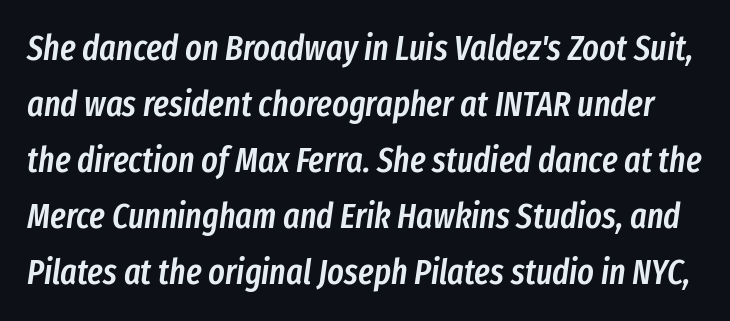
{"italic": "yes", "lean": "right", "slant_degrees": 8, "bold": "semi", "weight": "semibold", "width": "condensed", "stroke_contrast": "low", "x_height": "medium", "monospaced": "no", "underline": "no", "line_spacing": "normal", "line_spacing_ratio": 1.6, "letter_spacing": "normal", "letter_spacing_em": 0.0, "glyph_px": 35}
